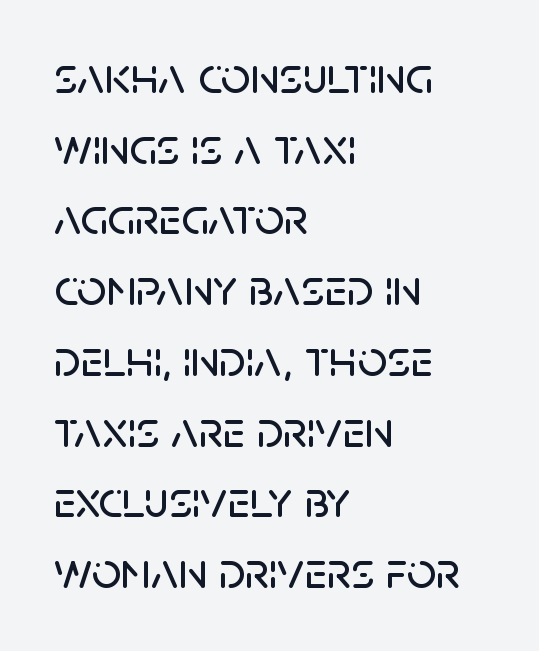
Q: Is the text italic (slanted)? A: No, it is upright.
Q: Is the typeface a serif or a sans-serif typeface? A: Sans-serif.
Q: Is the text underlined? A: No.
Q: How is the paragraph aligned? A: Left-aligned.
Q: Is the spacing between letters normal or unusually wide? A: Normal.
Q: Is the spacing between lines tight, normal or loose? A: Normal.
Q: Width (condensed, normal, or wide)? A: Normal.
Q: Stroke contrast? A: Low.
Q: x-height? A: Large.
Q: Monospaced? A: No.
